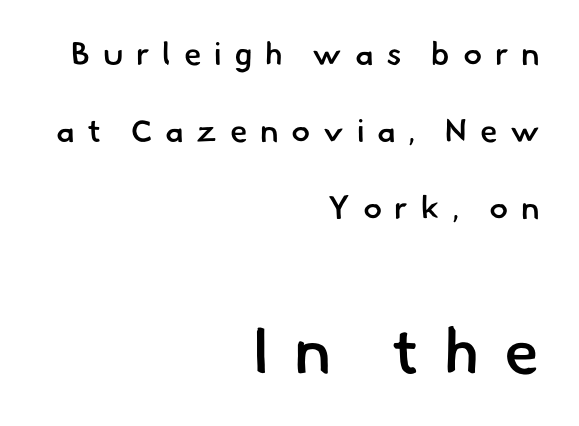
Do the characters align in a grid? No, the font is proportional. Compared with typical paragraphs, the rows here are farther apart. Decoration check: the copy has no underline. Someone cranked the tracking dial way up on this one. Does the weight exceed regular? Yes, but only to semibold.
